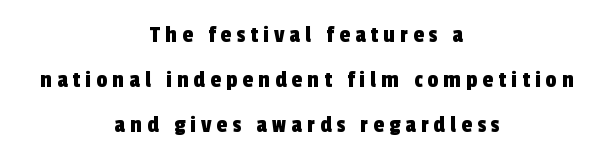
{"underline": "no", "align": "center", "line_spacing_ratio": 1.87, "letter_spacing": "wide", "letter_spacing_em": 0.22, "glyph_px": 24}
